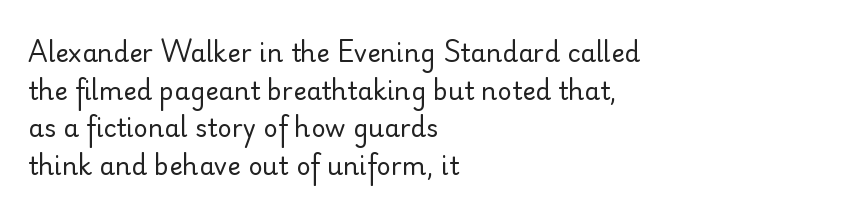
The image shows 25 px text type, upright; set left-aligned, normal line spacing (1.51x), normal letter spacing, not underlined.
